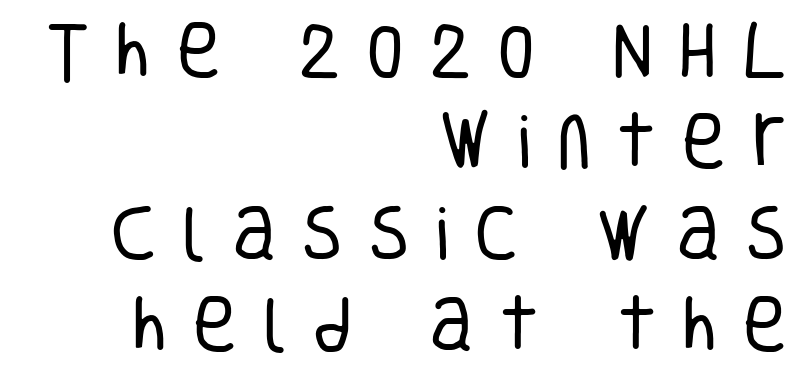
Q: Is the text bold? A: No.
Q: Is the text italic (slanted)? A: No, it is upright.
Q: Is the typeface a serif or a sans-serif typeface? A: Sans-serif.
Q: Is the text underlined? A: No.
Q: How is the paragraph aligned? A: Right-aligned.
Q: Is the spacing between letters normal or unusually wide? A: Unusually wide.
Q: Is the spacing between lines tight, normal or loose? A: Normal.
Q: Width (condensed, normal, or wide)? A: Condensed.
Q: Stroke contrast? A: Low.
Q: x-height? A: Large.
Q: Monospaced? A: No.
